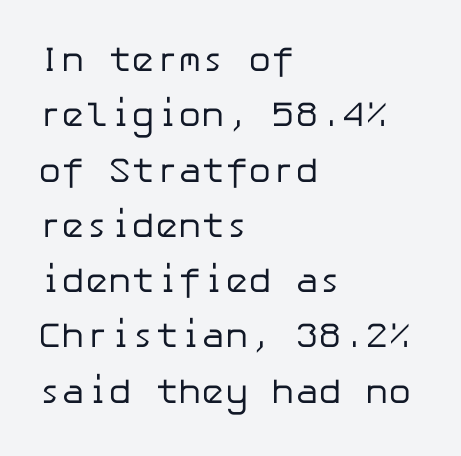
The image shows 35 px regular-weight sans-serif type, upright; set left-aligned, normal line spacing (1.58x), normal letter spacing, not underlined; low stroke contrast and a medium x-height.
